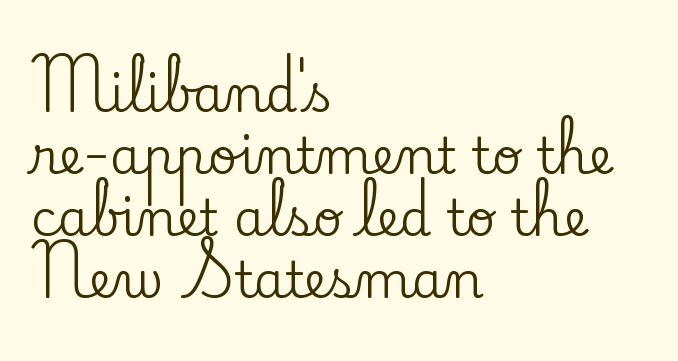
Q: Is the text italic (slanted)? A: No, it is upright.
Q: Is the typeface a serif or a sans-serif typeface? A: Serif.
Q: Is the text underlined? A: No.
Q: How is the paragraph aligned? A: Left-aligned.
Q: Is the spacing between letters normal or unusually wide? A: Normal.
Q: Width (condensed, normal, or wide)? A: Normal.
Q: Stroke contrast? A: Low.
Q: x-height? A: Small.
Q: Monospaced? A: No.
